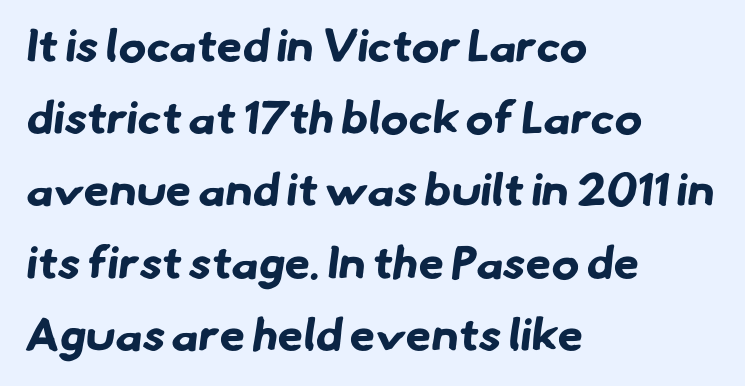
If you measured baseline to baseline, you'd find a middling distance. The rag falls on the right side of this text block. Summary of weight: heavy, a full bold. Rule under the text: the space is simply empty.
